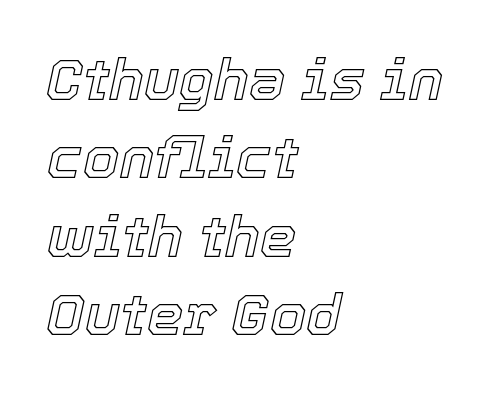
{"italic": "yes", "lean": "right", "slant_degrees": 12, "width": "normal", "x_height": "medium", "monospaced": "no", "underline": "no", "align": "left", "line_spacing": "normal", "line_spacing_ratio": 1.35, "letter_spacing": "normal", "letter_spacing_em": 0.0, "glyph_px": 58}
